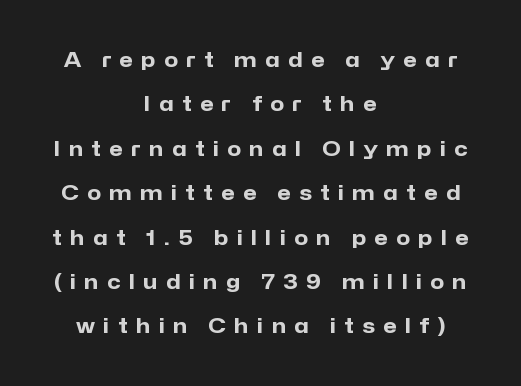
{"italic": "no", "bold": "yes", "underline": "no", "align": "center", "line_spacing": "loose", "line_spacing_ratio": 2.22, "letter_spacing": "wide", "letter_spacing_em": 0.42, "glyph_px": 20}
